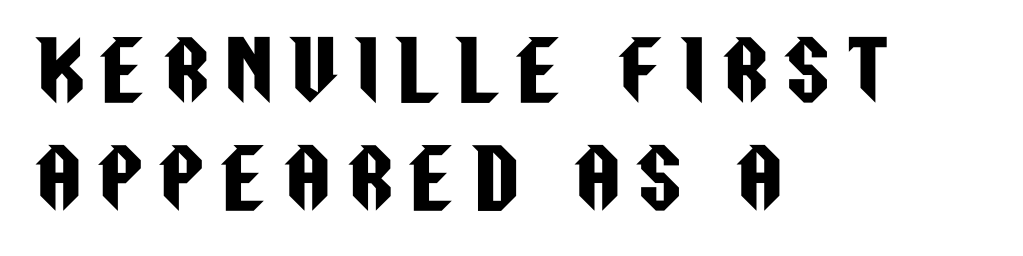
Q: Is the text italic (slanted)? A: No, it is upright.
Q: Is the typeface a serif or a sans-serif typeface? A: Sans-serif.
Q: Is the text underlined? A: No.
Q: How is the paragraph aligned? A: Left-aligned.
Q: Is the spacing between letters normal or unusually wide? A: Unusually wide.
Q: Is the spacing between lines tight, normal or loose? A: Normal.
Q: Width (condensed, normal, or wide)? A: Condensed.
Q: Stroke contrast? A: Low.
Q: x-height? A: Large.
Q: Monospaced? A: No.
